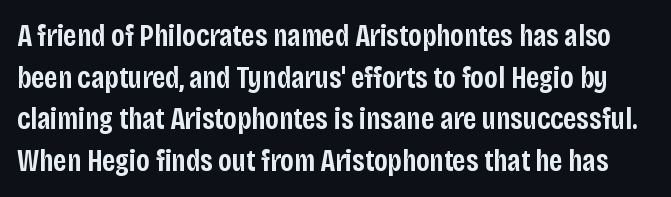
{"serif": "no", "italic": "no", "bold": "semi", "weight": "semibold", "width": "condensed", "stroke_contrast": "low", "x_height": "large", "monospaced": "no", "underline": "no", "line_spacing": "normal", "line_spacing_ratio": 1.34, "letter_spacing": "normal", "letter_spacing_em": 0.0, "glyph_px": 31}
